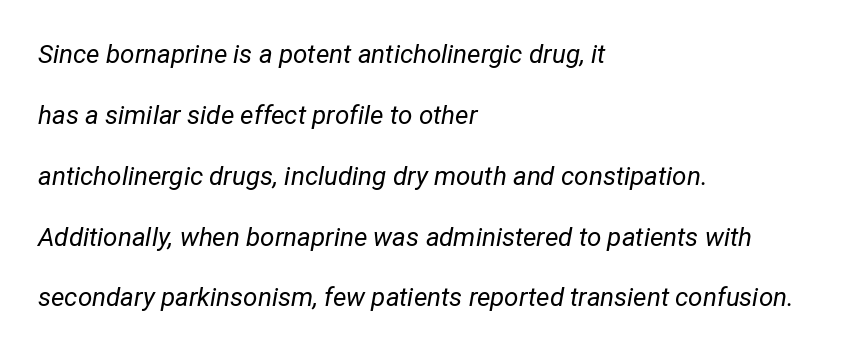
Q: Is the text bold? A: No.
Q: Is the text italic (slanted)? A: Yes, it leans right by about 12 degrees.
Q: Is the text underlined? A: No.
Q: How is the paragraph aligned? A: Left-aligned.
Q: Is the spacing between letters normal or unusually wide? A: Normal.
Q: Is the spacing between lines tight, normal or loose? A: Loose.
